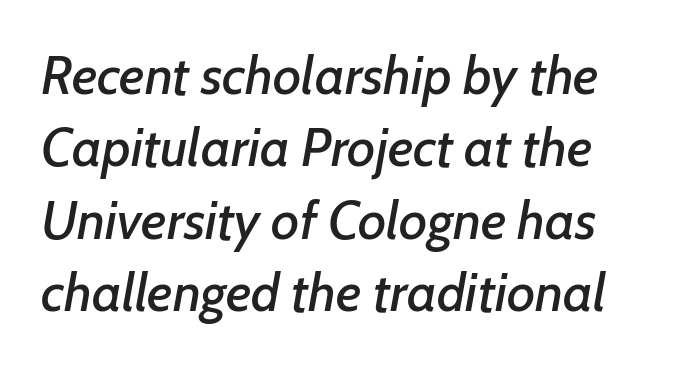
The image shows 54 px text type, italic (leaning right); set normal line spacing (1.34x), normal letter spacing, not underlined; low stroke contrast and a medium x-height.
